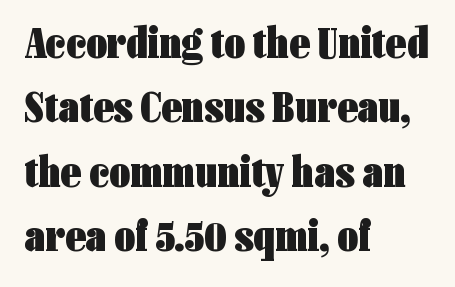
Horizontally, the lines are justified to the leading edge only. Default kerning and tracking; the words read as compact shapes. A typesetter would call this leading conventional body-copy spacing. Descenders hang freely into open space. The letters advance in unequal steps, a hallmark of proportional type. Observe the absence of serifs on each vertical stroke in this sample.
